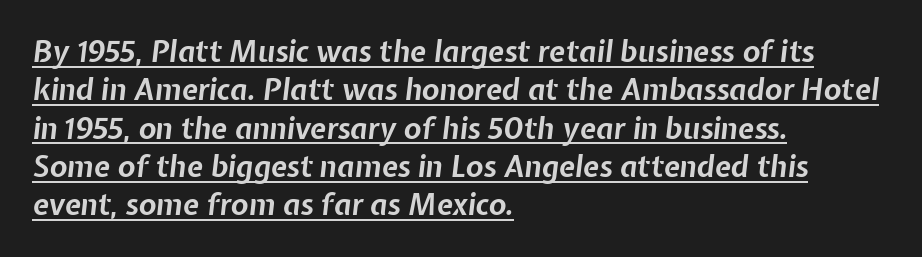
{"italic": "yes", "lean": "right", "slant_degrees": 7, "bold": "yes", "weight": "bold", "width": "normal", "stroke_contrast": "low", "x_height": "medium", "monospaced": "no", "underline": "yes", "align": "left", "line_spacing": "normal", "line_spacing_ratio": 1.32, "letter_spacing": "normal", "letter_spacing_em": 0.0, "glyph_px": 29}
